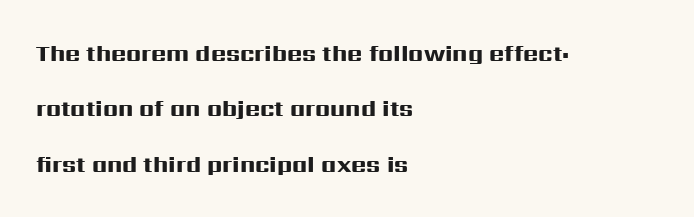
The image shows 23 px bold type, upright; set left-aligned, loose line spacing (2.41x), normal letter spacing, not underlined.
